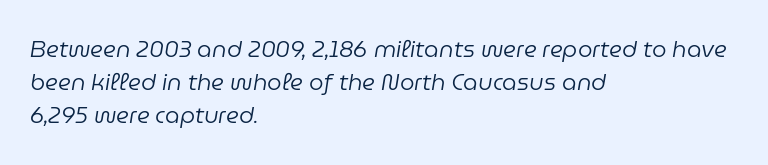
Q: Is the text bold? A: No.
Q: Is the text italic (slanted)? A: Yes, it leans right by about 9 degrees.
Q: Is the text underlined? A: No.
Q: How is the paragraph aligned? A: Left-aligned.
Q: Is the spacing between letters normal or unusually wide? A: Normal.
Q: Is the spacing between lines tight, normal or loose? A: Normal.
